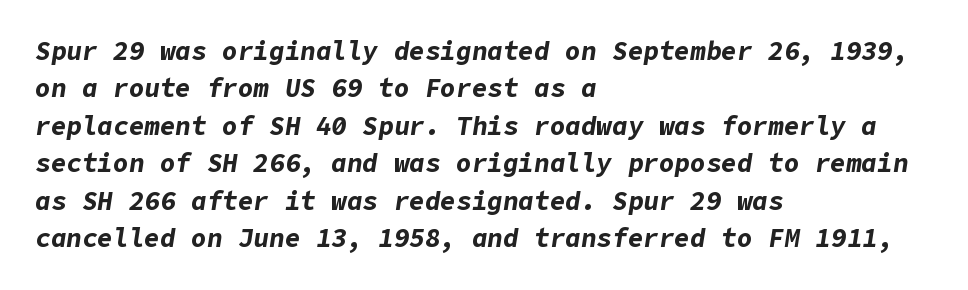
The image shows 26 px bold type, italic (leaning right); set left-aligned, normal line spacing (1.44x), normal letter spacing, not underlined.
